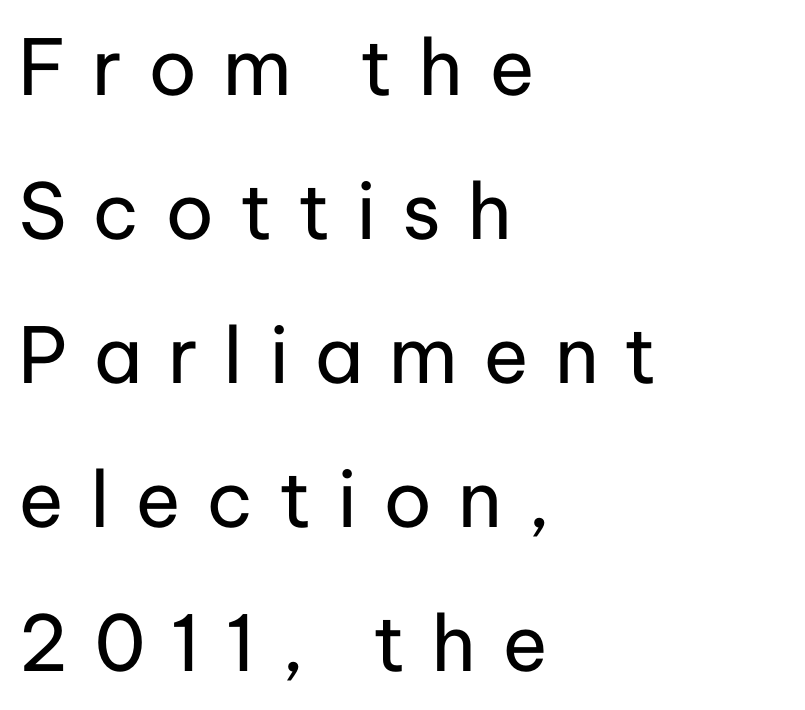
Q: Is the text bold? A: No.
Q: Is the text italic (slanted)? A: No, it is upright.
Q: Is the typeface a serif or a sans-serif typeface? A: Sans-serif.
Q: Is the text underlined? A: No.
Q: How is the paragraph aligned? A: Left-aligned.
Q: Is the spacing between letters normal or unusually wide? A: Unusually wide.
Q: Width (condensed, normal, or wide)? A: Normal.
Q: Stroke contrast? A: Low.
Q: x-height? A: Medium.
Q: Monospaced? A: No.
